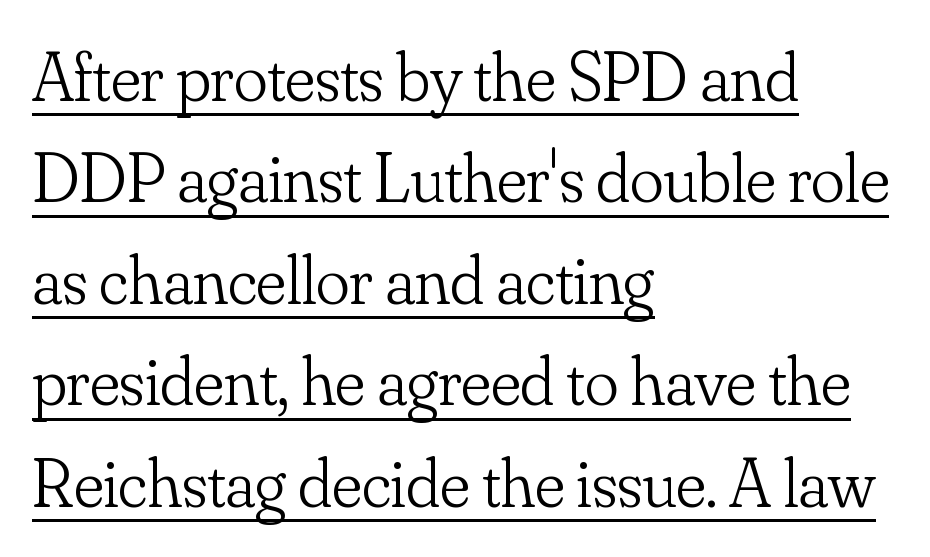
Are there feet on the stems? There are — it's a serif. Default kerning and tracking; the words read as compact shapes. The typesetter has applied underlining to the passage shown. The block of text has a typical density, with ordinary space between rows. The type sits square on the baseline with zero lean. You could not count columns in this text — the font is proportionally spaced.
